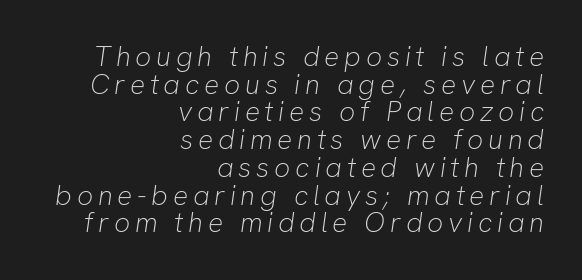
Q: Is the text bold? A: No.
Q: Is the text italic (slanted)? A: Yes, it leans right by about 8 degrees.
Q: Is the text underlined? A: No.
Q: How is the paragraph aligned? A: Right-aligned.
Q: Is the spacing between lines tight, normal or loose? A: Tight.
Q: Width (condensed, normal, or wide)? A: Normal.
Q: Stroke contrast? A: Low.
Q: x-height? A: Medium.
Q: Monospaced? A: No.
